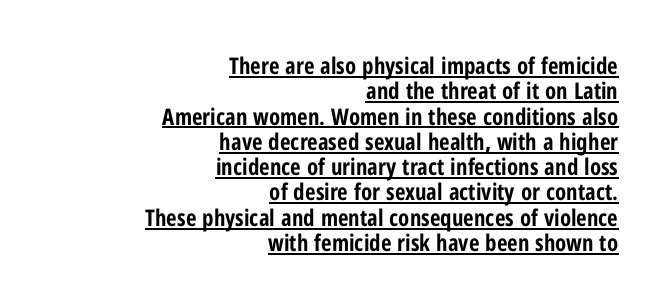
The image shows 23 px bold type, upright; set right-aligned, tight line spacing (1.1x), normal letter spacing, underlined.
